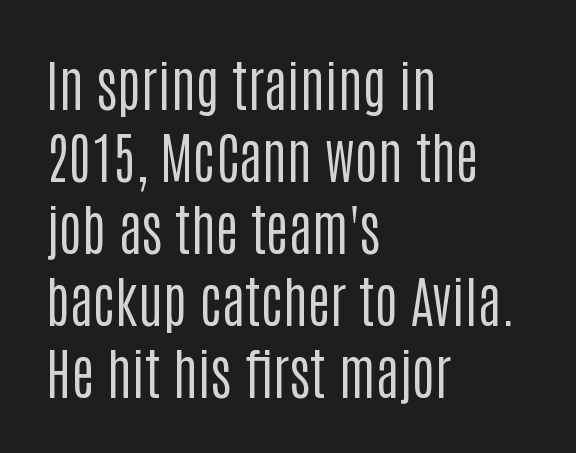
These lines are composed in type without serifs. Reading down the column, the eye jumps a familiar distance to each next line. Characters remain perfectly vertical along every line. The words here are not underlined. Each letter keeps its own natural width here, so spacing adapts to shape.
